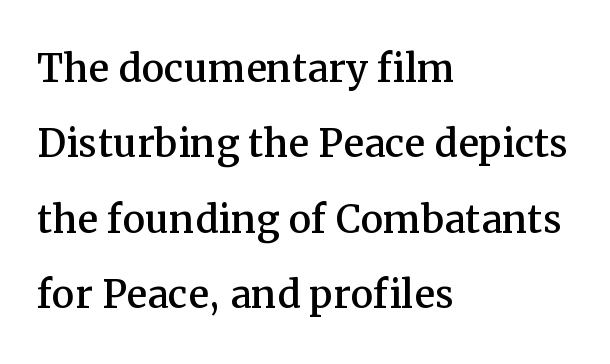
{"serif": "yes", "italic": "no", "width": "normal", "stroke_contrast": "medium", "x_height": "medium", "monospaced": "no", "underline": "no", "align": "left", "line_spacing": "normal", "line_spacing_ratio": 1.48, "letter_spacing": "normal", "letter_spacing_em": 0.0, "glyph_px": 51}
